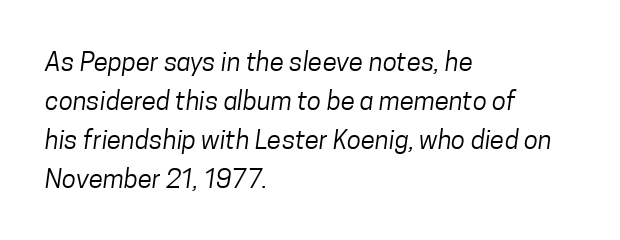
No word sits above an underline. Rows of type keep a routine distance in the vertical direction. The weight tops out at a normal text grade. The line texture is even and compact thanks to regular tracking.
